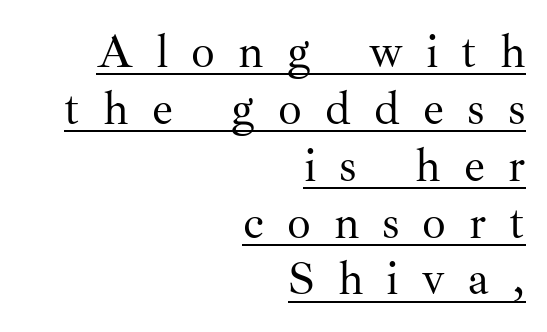
The image shows 47 px regular-weight serif type, upright; set right-aligned, line spacing 1.21x, unusually wide letter spacing (+0.49 em), underlined; medium stroke contrast and a small x-height.
